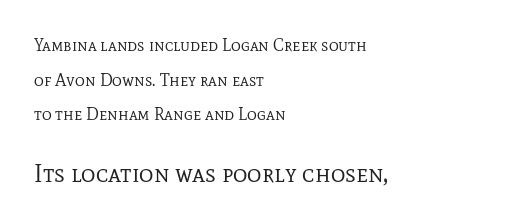
Q: Is the text bold? A: No.
Q: Is the text italic (slanted)? A: No, it is upright.
Q: Is the text underlined? A: No.
Q: How is the paragraph aligned? A: Left-aligned.
Q: Is the spacing between letters normal or unusually wide? A: Normal.
Q: Is the spacing between lines tight, normal or loose? A: Loose.
Q: Which block of text is set in a larger size, the first (top) or the second (bottom)? A: The second (bottom) one.
